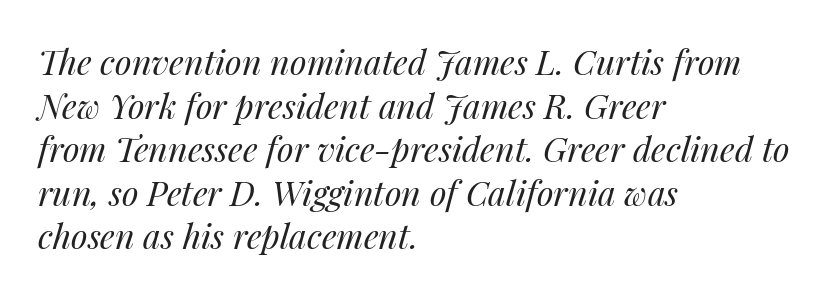
{"italic": "yes", "lean": "right", "slant_degrees": 14, "bold": "no", "weight": "regular", "width": "normal", "stroke_contrast": "medium", "x_height": "medium", "monospaced": "no", "underline": "no", "align": "left", "line_spacing": "normal", "line_spacing_ratio": 1.28, "letter_spacing": "normal", "letter_spacing_em": 0.0, "glyph_px": 34}
